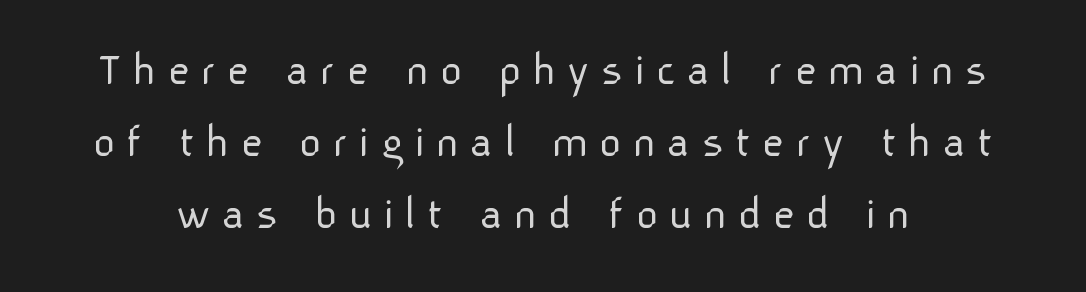
Q: Is the text bold? A: No.
Q: Is the text italic (slanted)? A: No, it is upright.
Q: Is the typeface a serif or a sans-serif typeface? A: Sans-serif.
Q: Is the text underlined? A: No.
Q: Is the spacing between letters normal or unusually wide? A: Unusually wide.
Q: Is the spacing between lines tight, normal or loose? A: Normal.
Q: Width (condensed, normal, or wide)? A: Normal.
Q: Stroke contrast? A: Low.
Q: x-height? A: Medium.
Q: Monospaced? A: No.
